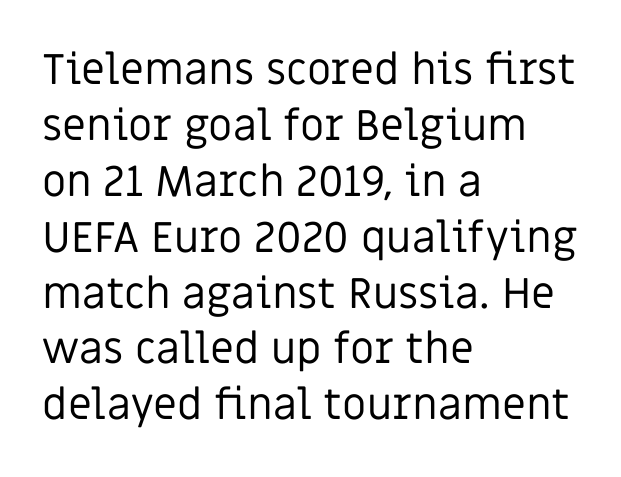
The image shows 43 px regular-weight sans-serif type, upright; set left-aligned, normal line spacing (1.3x), normal letter spacing, not underlined; low stroke contrast and a large x-height.
